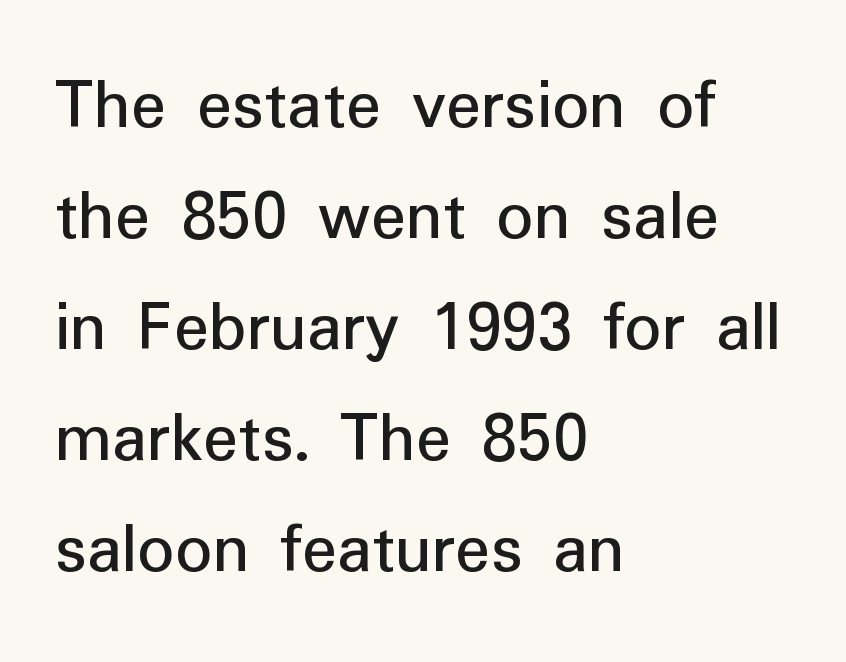
{"serif": "no", "italic": "no", "bold": "no", "weight": "regular", "width": "normal", "stroke_contrast": "low", "x_height": "medium", "monospaced": "no", "underline": "no", "align": "left", "line_spacing": "normal", "line_spacing_ratio": 1.52, "letter_spacing": "normal", "letter_spacing_em": 0.0, "glyph_px": 73}
